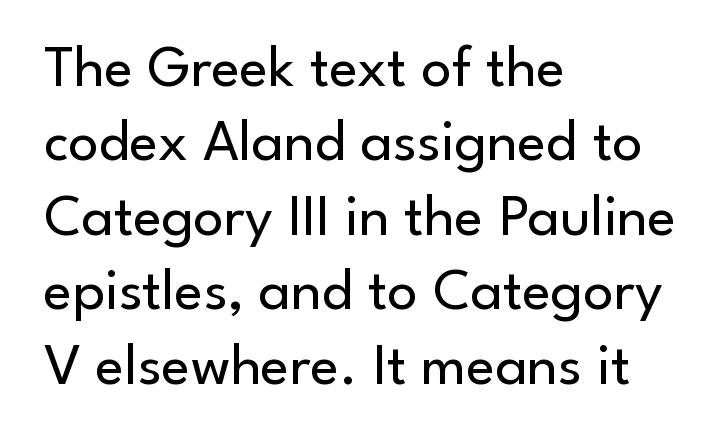
The image shows 60 px regular-weight sans-serif type, upright; set left-aligned, line spacing 1.24x, normal letter spacing, not underlined; low stroke contrast and a small x-height.
